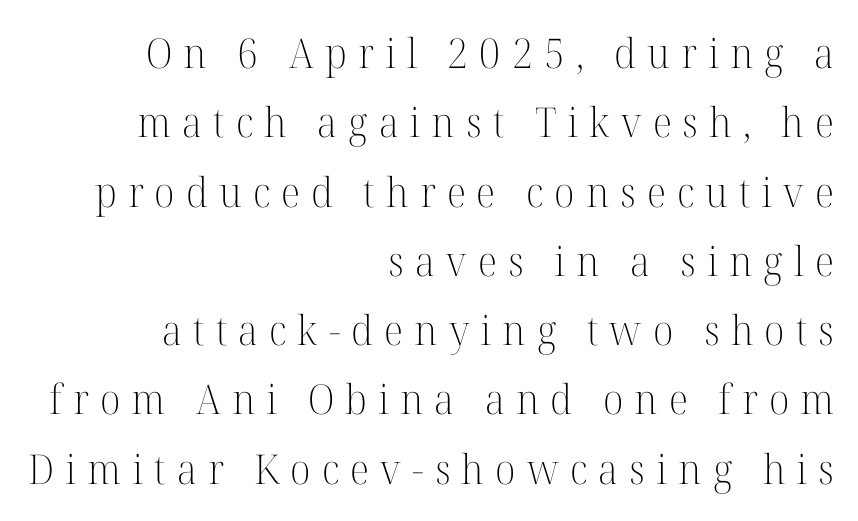
Q: Is the text bold? A: No.
Q: Is the text italic (slanted)? A: No, it is upright.
Q: Is the typeface a serif or a sans-serif typeface? A: Serif.
Q: Is the text underlined? A: No.
Q: How is the paragraph aligned? A: Right-aligned.
Q: Is the spacing between letters normal or unusually wide? A: Unusually wide.
Q: Is the spacing between lines tight, normal or loose? A: Normal.
Q: Width (condensed, normal, or wide)? A: Normal.
Q: Stroke contrast? A: High.
Q: x-height? A: Medium.
Q: Monospaced? A: No.
